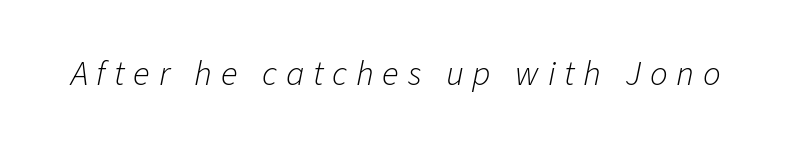
{"italic": "yes", "lean": "right", "slant_degrees": 11, "bold": "no", "weight": "light", "width": "normal", "stroke_contrast": "low", "x_height": "medium", "monospaced": "no", "underline": "no", "letter_spacing": "wide", "letter_spacing_em": 0.25, "glyph_px": 35}
